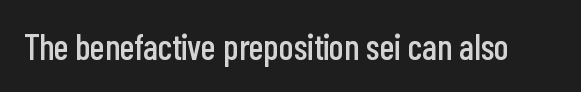
Q: Is the text italic (slanted)? A: No, it is upright.
Q: Is the typeface a serif or a sans-serif typeface? A: Sans-serif.
Q: Is the text underlined? A: No.
Q: Is the spacing between letters normal or unusually wide? A: Normal.
Q: Width (condensed, normal, or wide)? A: Condensed.
Q: Stroke contrast? A: Low.
Q: x-height? A: Medium.
Q: Monospaced? A: No.
